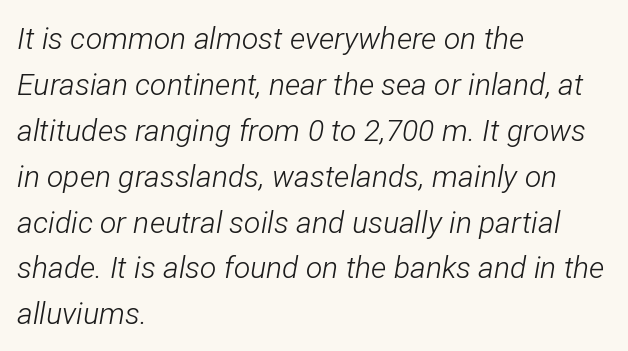
Q: Is the text bold? A: No.
Q: Is the text italic (slanted)? A: Yes, it leans right by about 12 degrees.
Q: Is the text underlined? A: No.
Q: How is the paragraph aligned? A: Left-aligned.
Q: Is the spacing between letters normal or unusually wide? A: Normal.
Q: Is the spacing between lines tight, normal or loose? A: Normal.
Q: Width (condensed, normal, or wide)? A: Condensed.
Q: Stroke contrast? A: Low.
Q: x-height? A: Medium.
Q: Monospaced? A: No.
